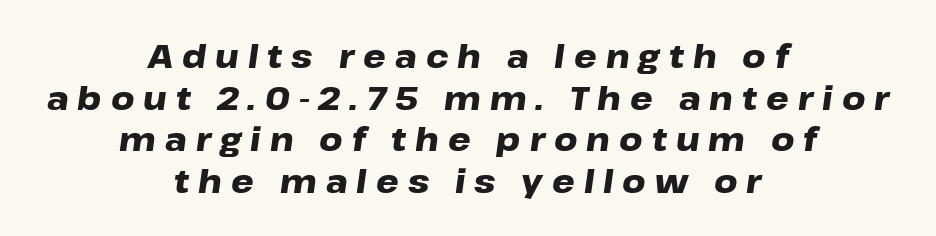
Q: Is the text bold? A: Yes.
Q: Is the text italic (slanted)? A: Yes, it leans right by about 8 degrees.
Q: Is the text underlined? A: No.
Q: How is the paragraph aligned? A: Centered.
Q: Is the spacing between letters normal or unusually wide? A: Unusually wide.
Q: Is the spacing between lines tight, normal or loose? A: Normal.
Q: Width (condensed, normal, or wide)? A: Wide.
Q: Stroke contrast? A: Low.
Q: x-height? A: Medium.
Q: Monospaced? A: No.
